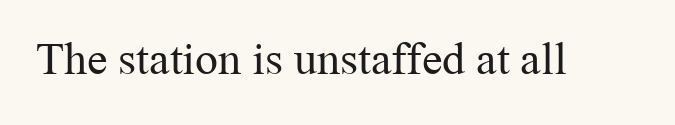
The image shows 46 px regular-weight serif type, upright; set normal letter spacing, not underlined; medium stroke contrast and a medium x-height.
